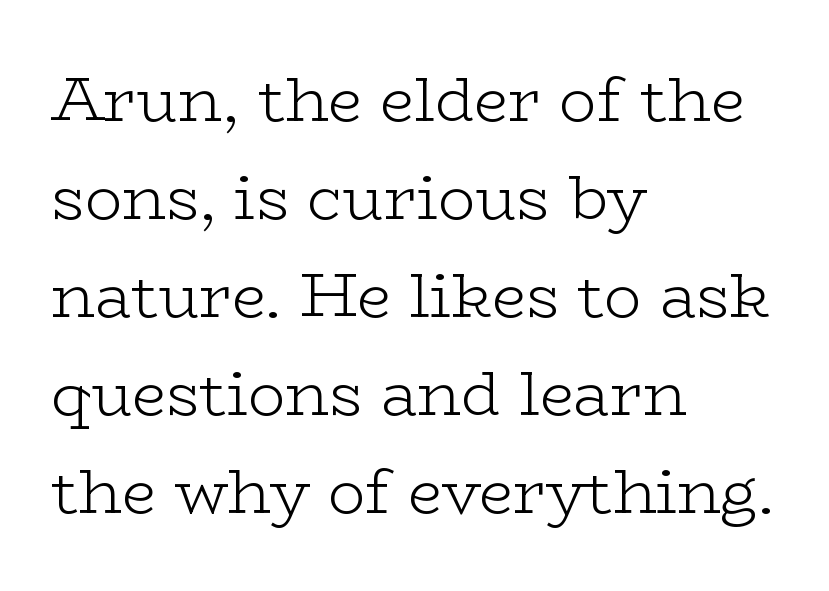
Think of a printed novel: that variable character pitch is what you see here. Type style note: has serifs. The gaps between neighbouring characters are ordinary and unremarkable. Teacher's note: observe the even left margin — that is flush-left alignment. This rendering features lettering with no underline. The block of text has a typical density, with ordinary space between rows.
